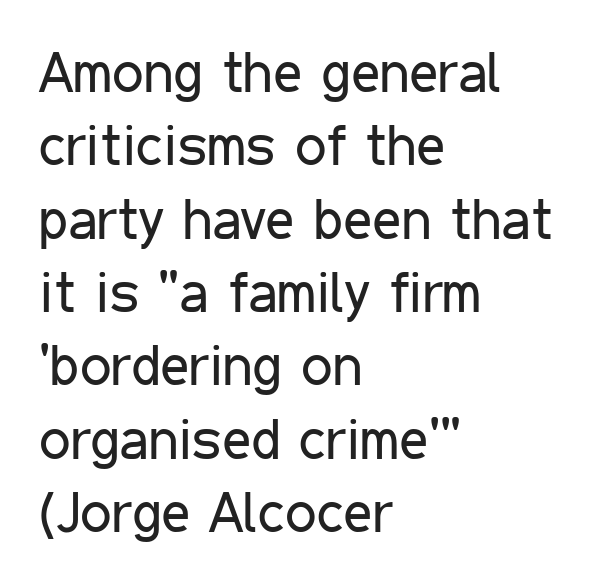
Q: Is the text bold? A: No.
Q: Is the text italic (slanted)? A: No, it is upright.
Q: Is the typeface a serif or a sans-serif typeface? A: Sans-serif.
Q: Is the text underlined? A: No.
Q: How is the paragraph aligned? A: Left-aligned.
Q: Is the spacing between letters normal or unusually wide? A: Normal.
Q: Is the spacing between lines tight, normal or loose? A: Normal.
Q: Width (condensed, normal, or wide)? A: Condensed.
Q: Stroke contrast? A: Low.
Q: x-height? A: Medium.
Q: Monospaced? A: No.
